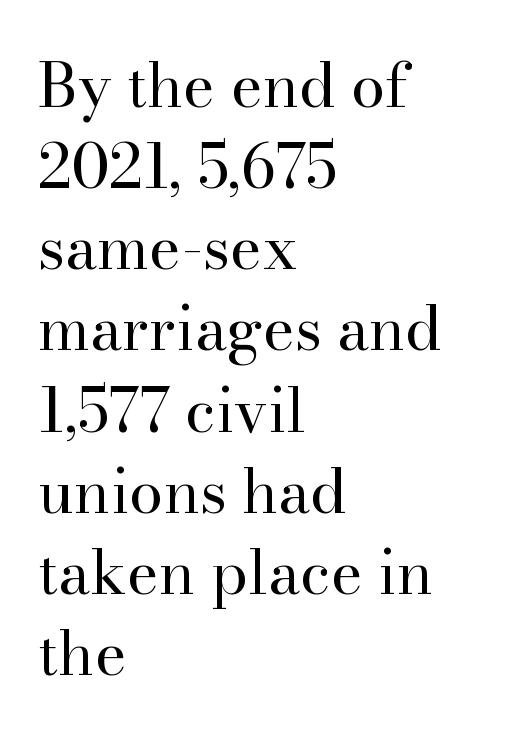
Q: Is the text bold? A: No.
Q: Is the text italic (slanted)? A: No, it is upright.
Q: Is the typeface a serif or a sans-serif typeface? A: Serif.
Q: Is the text underlined? A: No.
Q: How is the paragraph aligned? A: Left-aligned.
Q: Is the spacing between letters normal or unusually wide? A: Normal.
Q: Is the spacing between lines tight, normal or loose? A: Normal.
Q: Width (condensed, normal, or wide)? A: Normal.
Q: Stroke contrast? A: High.
Q: x-height? A: Small.
Q: Monospaced? A: No.
